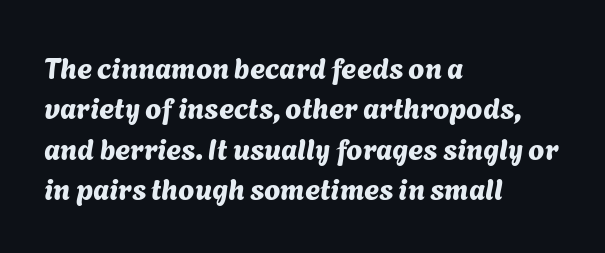
These lines are composed in type without serifs. Each new line begins a customary step beneath the previous one. Line beginnings align vertically; line endings do not. Do the characters align in a grid? No, the font is proportional. The type is set solid horizontally, with unmodified tracking.
